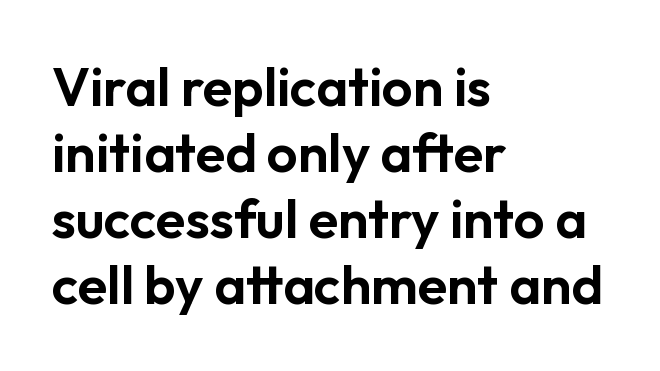
{"serif": "no", "italic": "no", "width": "normal", "stroke_contrast": "low", "x_height": "medium", "monospaced": "no", "underline": "no", "align": "left", "line_spacing_ratio": 1.22, "letter_spacing": "normal", "letter_spacing_em": 0.0, "glyph_px": 54}
